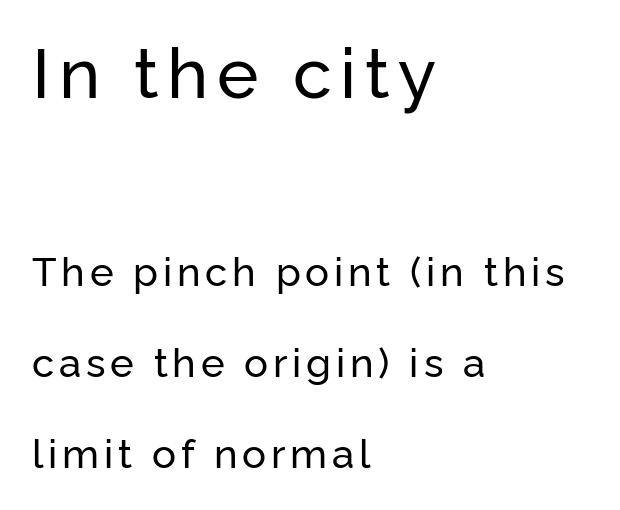
Q: Is the text italic (slanted)? A: No, it is upright.
Q: Is the typeface a serif or a sans-serif typeface? A: Sans-serif.
Q: Is the text underlined? A: No.
Q: How is the paragraph aligned? A: Left-aligned.
Q: Is the spacing between lines tight, normal or loose? A: Loose.
Q: Which block of text is set in a larger size, the first (top) or the second (bottom)? A: The first (top) one.
Q: Width (condensed, normal, or wide)? A: Normal.
Q: Stroke contrast? A: Low.
Q: x-height? A: Medium.
Q: Monospaced? A: No.
